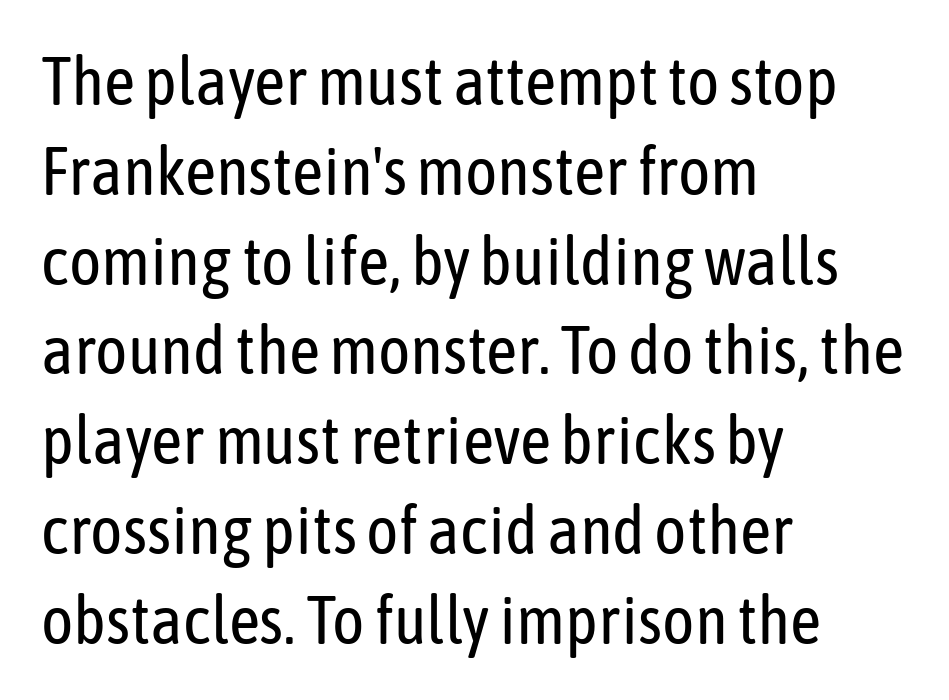
{"serif": "no", "italic": "no", "bold": "no", "weight": "regular", "width": "condensed", "stroke_contrast": "low", "x_height": "medium", "monospaced": "no", "underline": "no", "align": "left", "line_spacing": "normal", "line_spacing_ratio": 1.32, "letter_spacing": "normal", "letter_spacing_em": 0.0, "glyph_px": 68}
